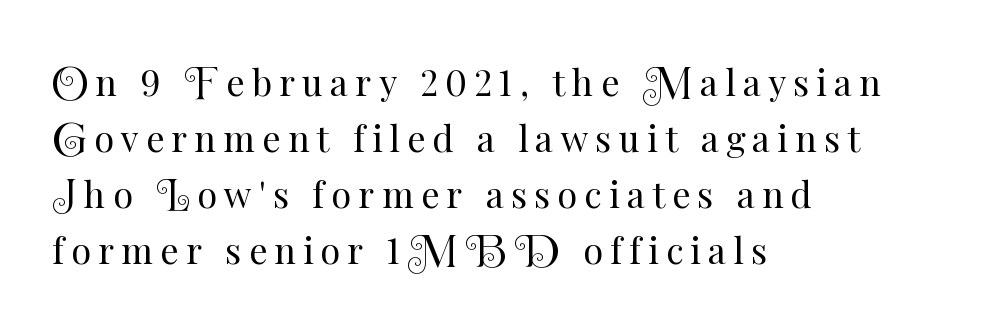
{"italic": "no", "bold": "no", "weight": "regular", "width": "normal", "stroke_contrast": "medium", "x_height": "small", "monospaced": "no", "underline": "no", "align": "left", "line_spacing": "normal", "line_spacing_ratio": 1.56, "letter_spacing": "wide", "letter_spacing_em": 0.2, "glyph_px": 36}
